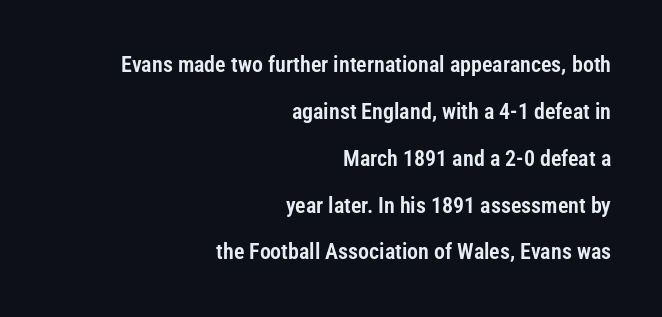
Q: Is the text italic (slanted)? A: No, it is upright.
Q: Is the text underlined? A: No.
Q: How is the paragraph aligned? A: Right-aligned.
Q: Is the spacing between letters normal or unusually wide? A: Normal.
Q: Is the spacing between lines tight, normal or loose? A: Loose.
